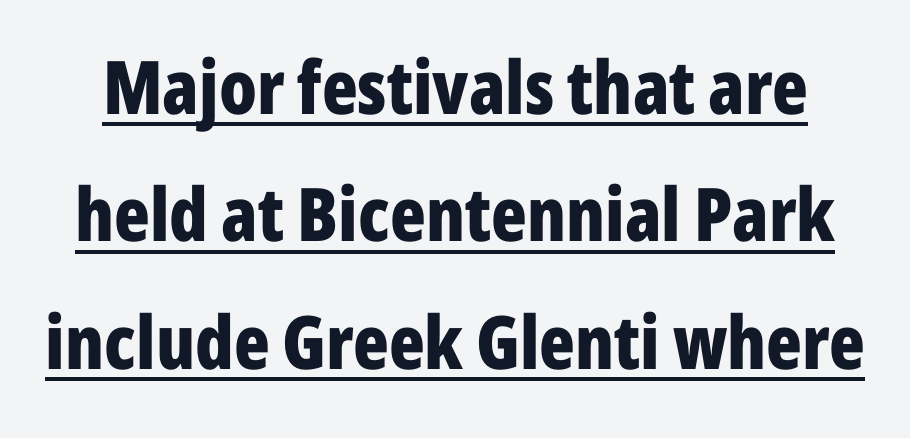
{"serif": "no", "italic": "no", "bold": "yes", "weight": "bold", "width": "condensed", "stroke_contrast": "low", "x_height": "medium", "monospaced": "no", "underline": "yes", "line_spacing_ratio": 1.72, "letter_spacing": "normal", "letter_spacing_em": 0.0, "glyph_px": 74}
